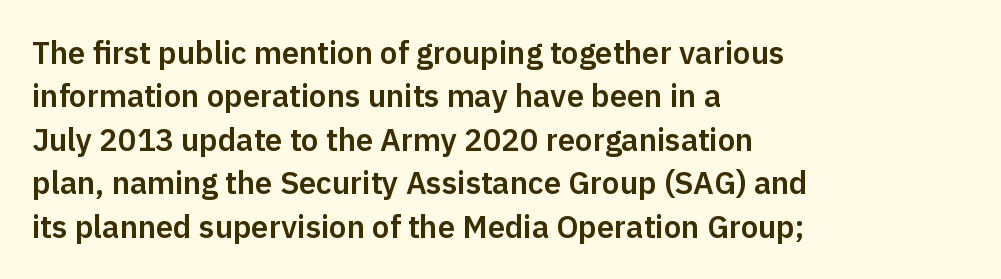
Q: Is the text italic (slanted)? A: No, it is upright.
Q: Is the typeface a serif or a sans-serif typeface? A: Sans-serif.
Q: Is the text underlined? A: No.
Q: How is the paragraph aligned? A: Left-aligned.
Q: Is the spacing between letters normal or unusually wide? A: Normal.
Q: Is the spacing between lines tight, normal or loose? A: Normal.
Q: Width (condensed, normal, or wide)? A: Normal.
Q: Stroke contrast? A: Low.
Q: x-height? A: Medium.
Q: Monospaced? A: No.
